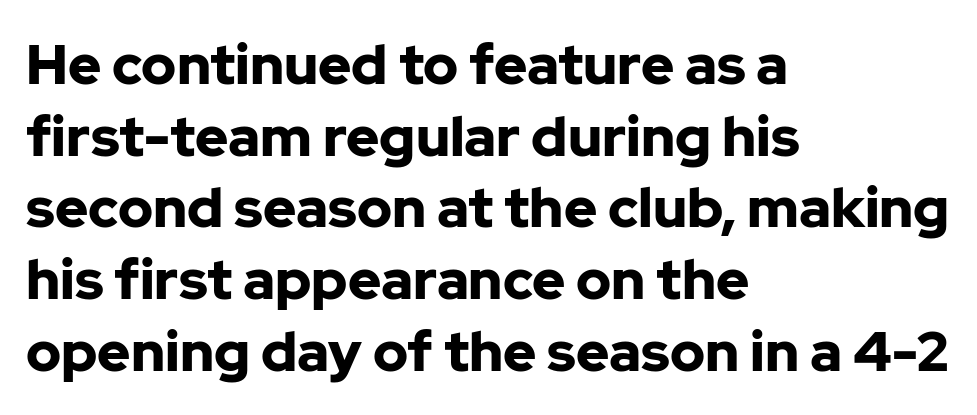
The image shows 56 px bold sans-serif type, upright; set left-aligned, normal line spacing (1.28x), normal letter spacing, not underlined; low stroke contrast and a medium x-height.
